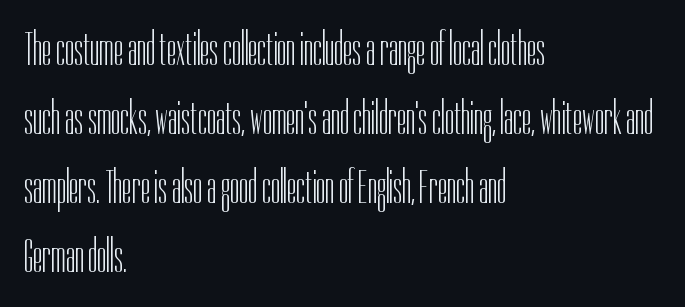
Q: Is the text bold? A: No.
Q: Is the text italic (slanted)? A: No, it is upright.
Q: Is the typeface a serif or a sans-serif typeface? A: Sans-serif.
Q: Is the text underlined? A: No.
Q: How is the paragraph aligned? A: Left-aligned.
Q: Is the spacing between letters normal or unusually wide? A: Normal.
Q: Is the spacing between lines tight, normal or loose? A: Normal.
Q: Width (condensed, normal, or wide)? A: Condensed.
Q: Stroke contrast? A: Low.
Q: x-height? A: Medium.
Q: Monospaced? A: No.
